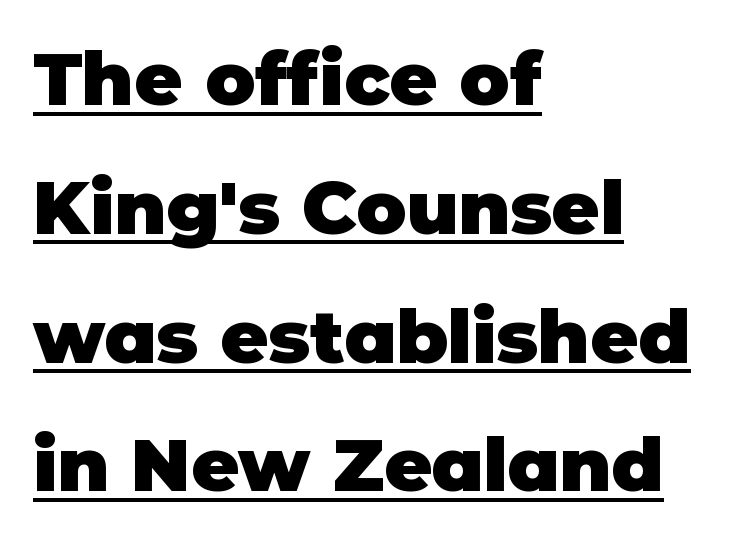
Q: Is the text bold? A: Yes.
Q: Is the text italic (slanted)? A: No, it is upright.
Q: Is the typeface a serif or a sans-serif typeface? A: Sans-serif.
Q: Is the text underlined? A: Yes.
Q: How is the paragraph aligned? A: Left-aligned.
Q: Is the spacing between letters normal or unusually wide? A: Normal.
Q: Width (condensed, normal, or wide)? A: Normal.
Q: Stroke contrast? A: Low.
Q: x-height? A: Large.
Q: Monospaced? A: No.
